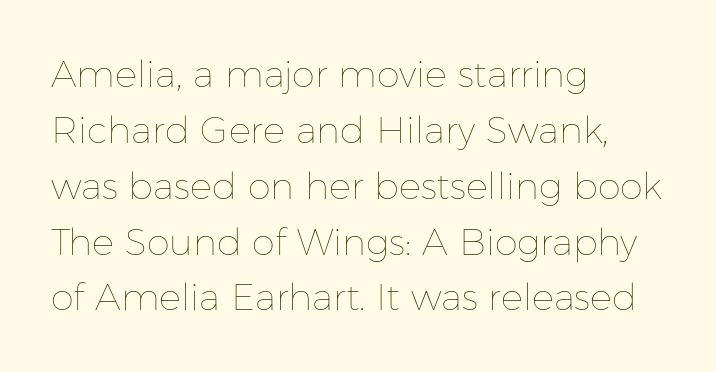
Interline gaps are of average width in this sample. Words appear dense and cohesive because spacing is normal. Is there any slant? The stems are plumb. These lines are rendered in a variable-pitch font. A classic flush-left, rag-right setting is used for this passage.
